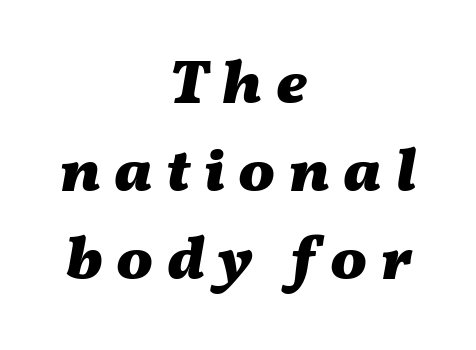
Compared with an ordinary text face, these strokes are far heavier — a full bold. When letters slant like this, we call the style italic. The passage shown has open, widely tracked lettering throughout. You could not count columns in this text — the font is proportionally spaced.
